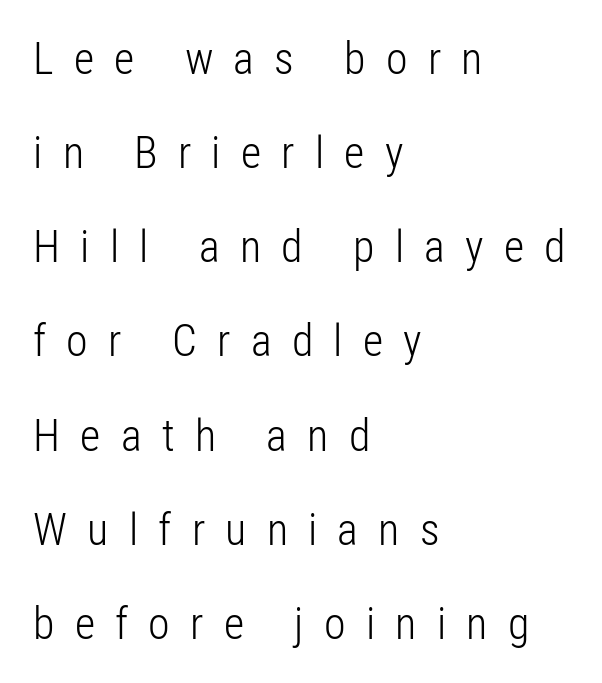
{"serif": "no", "italic": "no", "bold": "no", "weight": "light", "width": "condensed", "stroke_contrast": "low", "x_height": "medium", "monospaced": "no", "underline": "no", "align": "left", "line_spacing": "loose", "line_spacing_ratio": 2.14, "letter_spacing": "wide", "letter_spacing_em": 0.46, "glyph_px": 44}
